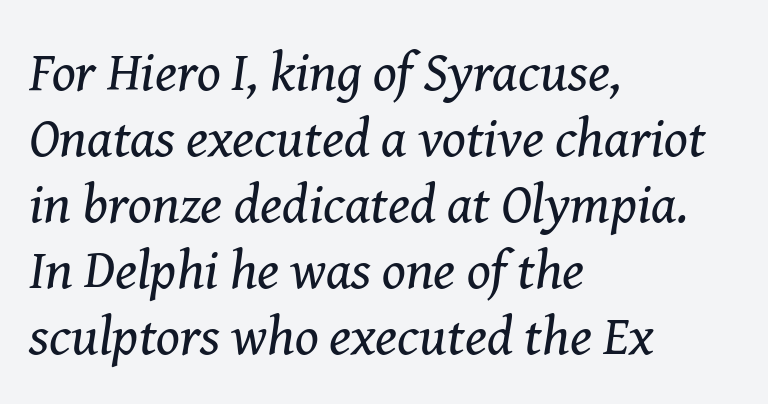
Weight: not bold — regular or lighter. Line beginnings align vertically; line endings do not. Notice how the stems are inclined rather than vertical — that's the hallmark of italics. Underline: absent.
